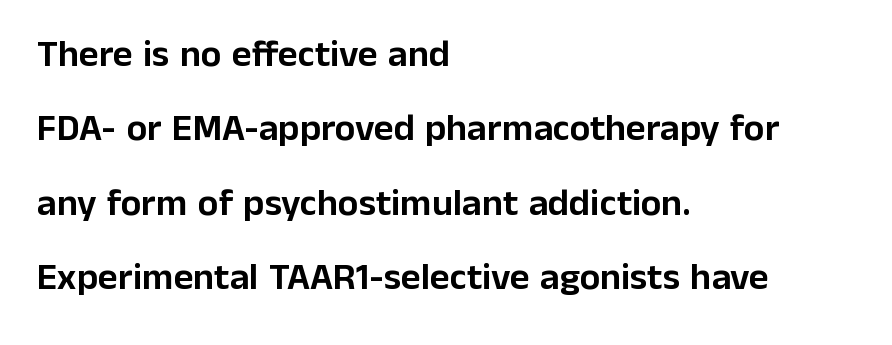
{"serif": "no", "italic": "no", "width": "normal", "stroke_contrast": "low", "x_height": "medium", "monospaced": "no", "underline": "no", "align": "left", "line_spacing": "loose", "line_spacing_ratio": 1.96, "letter_spacing": "normal", "letter_spacing_em": 0.0, "glyph_px": 38}
